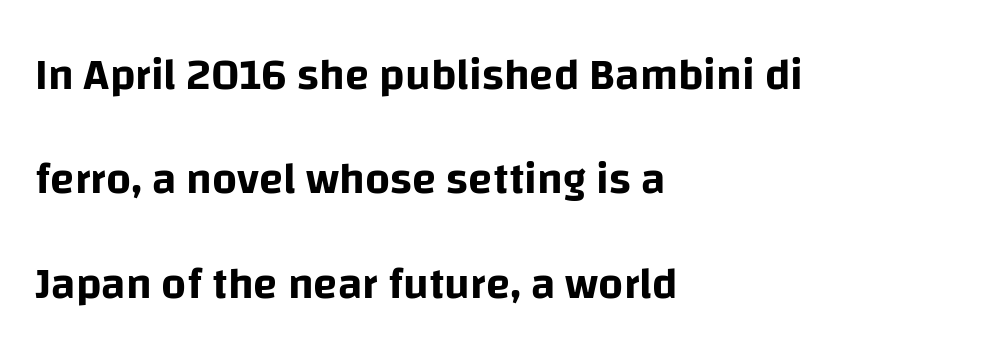
Q: Is the text italic (slanted)? A: No, it is upright.
Q: Is the typeface a serif or a sans-serif typeface? A: Sans-serif.
Q: Is the text underlined? A: No.
Q: How is the paragraph aligned? A: Left-aligned.
Q: Is the spacing between letters normal or unusually wide? A: Normal.
Q: Is the spacing between lines tight, normal or loose? A: Loose.
Q: Width (condensed, normal, or wide)? A: Normal.
Q: Stroke contrast? A: Low.
Q: x-height? A: Large.
Q: Monospaced? A: No.
